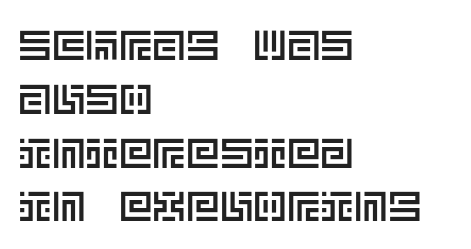
Underline: absent. A normal amount of white space separates one row of letters from the next. This is roman type, the default non-slanted kind. These lines stack with their left ends in a neat column. The letterforms sit shoulder to shoulder at normal distance.
